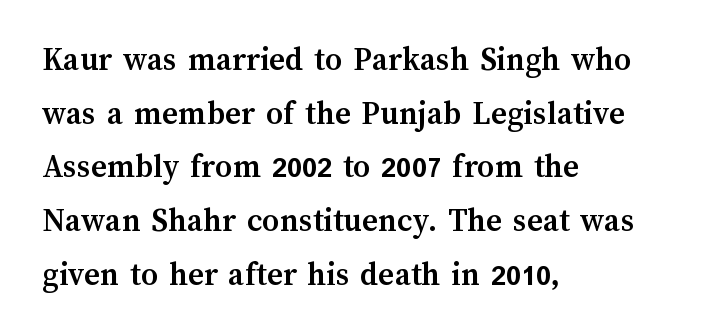
Q: Is the text bold? A: Yes.
Q: Is the text italic (slanted)? A: No, it is upright.
Q: Is the text underlined? A: No.
Q: How is the paragraph aligned? A: Left-aligned.
Q: Is the spacing between letters normal or unusually wide? A: Normal.
Q: Is the spacing between lines tight, normal or loose? A: Normal.
Q: Width (condensed, normal, or wide)? A: Normal.
Q: Stroke contrast? A: Medium.
Q: x-height? A: Medium.
Q: Monospaced? A: No.
